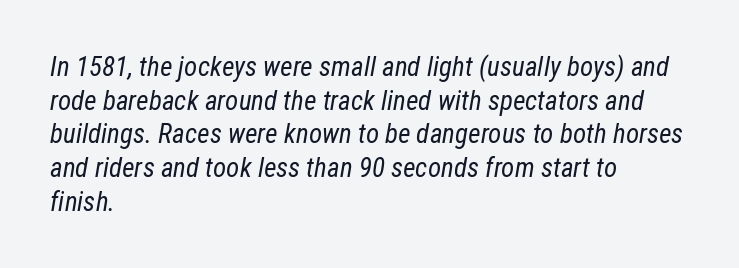
The image shows 27 px text type, italic (leaning right); set left-aligned, normal line spacing (1.25x), normal letter spacing, not underlined.
